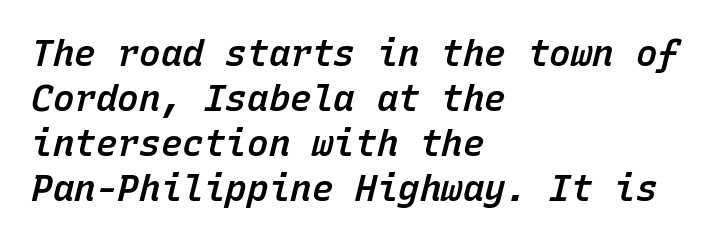
The image shows 36 px semibold type, italic (leaning right), monospaced; set left-aligned, normal line spacing (1.25x), normal letter spacing, not underlined; low stroke contrast and a medium x-height.
